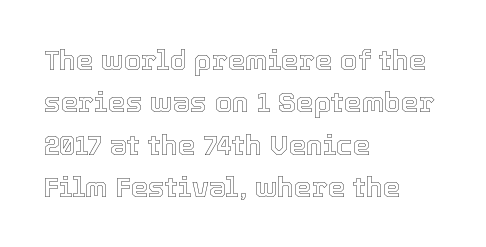
{"italic": "no", "width": "normal", "x_height": "medium", "monospaced": "no", "underline": "no", "align": "left", "line_spacing": "normal", "line_spacing_ratio": 1.51, "letter_spacing": "normal", "letter_spacing_em": 0.0, "glyph_px": 28}
